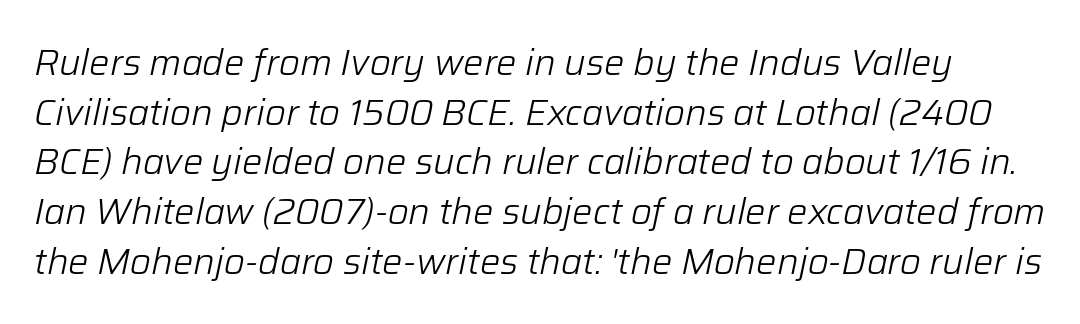
Reading down the column, the eye jumps a familiar distance to each next line. The baseline area is clear. Proportional: the letters do not fall into vertical columns. The letters sit at their default tracking, neither squeezed nor spread. Is the stroke heavy? The answer is a plain regular-or-lighter.
